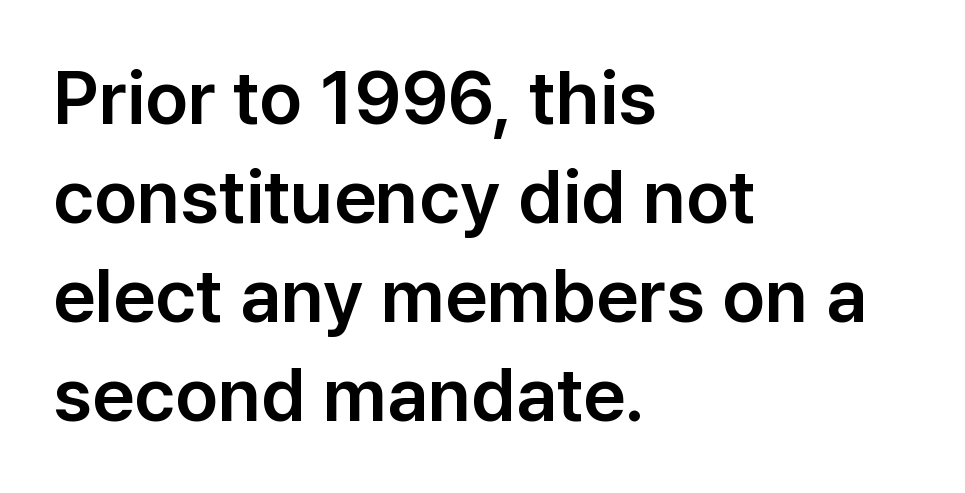
{"serif": "no", "italic": "no", "width": "normal", "stroke_contrast": "low", "x_height": "medium", "monospaced": "no", "underline": "no", "align": "left", "line_spacing": "normal", "line_spacing_ratio": 1.34, "letter_spacing": "normal", "letter_spacing_em": 0.0, "glyph_px": 74}
